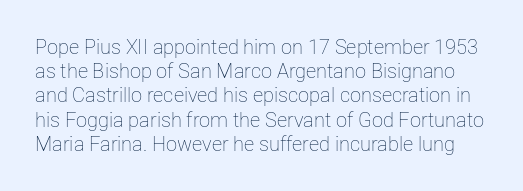
Q: Is the text bold? A: No.
Q: Is the text italic (slanted)? A: No, it is upright.
Q: Is the text underlined? A: No.
Q: Is the spacing between letters normal or unusually wide? A: Normal.
